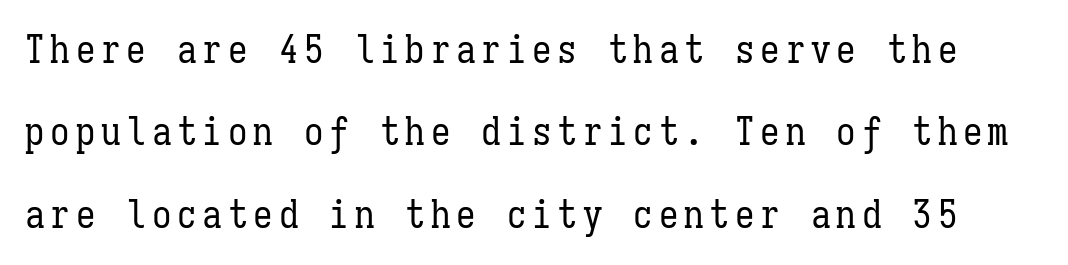
{"italic": "no", "bold": "no", "weight": "regular", "width": "condensed", "stroke_contrast": "low", "x_height": "medium", "monospaced": "yes", "underline": "no", "line_spacing": "loose", "line_spacing_ratio": 2.11, "glyph_px": 39}
